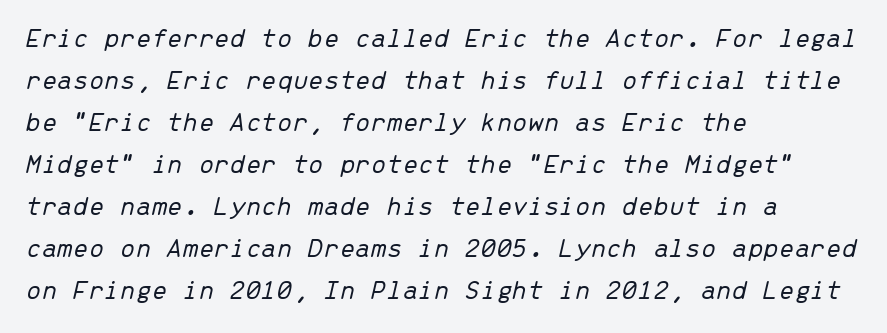
The lines are quadded left. The block of text has a typical density, with ordinary space between rows. Type without underlining. The font is comparable to plain body text, perhaps lighter. This sample has the even, mechanical cadence of fixed-width lettering.
